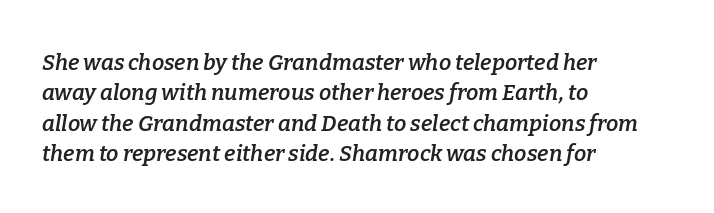
{"italic": "yes", "lean": "right", "slant_degrees": 9, "bold": "semi", "underline": "no", "align": "left", "line_spacing": "normal", "line_spacing_ratio": 1.38, "letter_spacing": "normal", "letter_spacing_em": 0.0, "glyph_px": 22}
